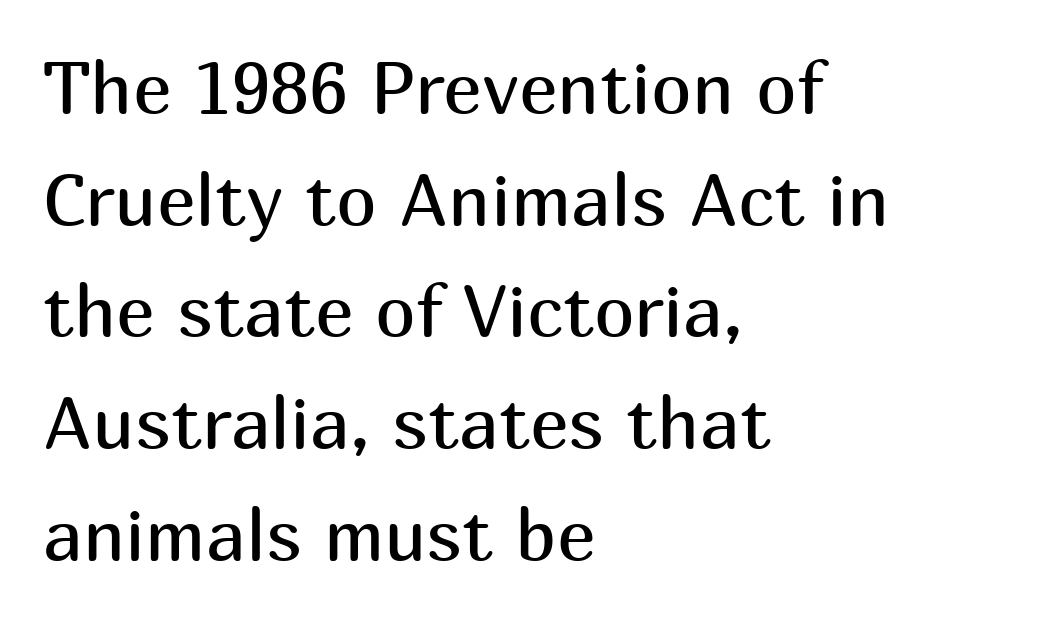
The image shows 73 px regular-weight sans-serif type, upright; set left-aligned, normal line spacing (1.53x), normal letter spacing, not underlined; medium stroke contrast and a medium x-height.
